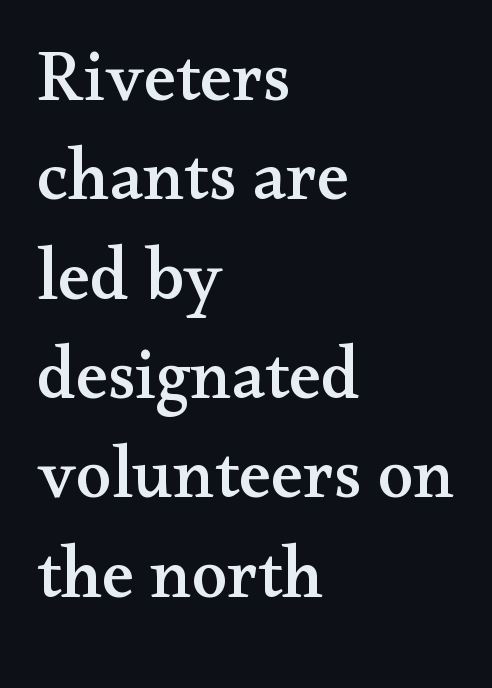
Line starts are locked; line ends wander. Each row of text sits above clean, open space. The face used here is rendered with its standard letterfit. Quick note: not italic, upright. Is there much room between lines? A standard amount, neither cramped nor airy.
